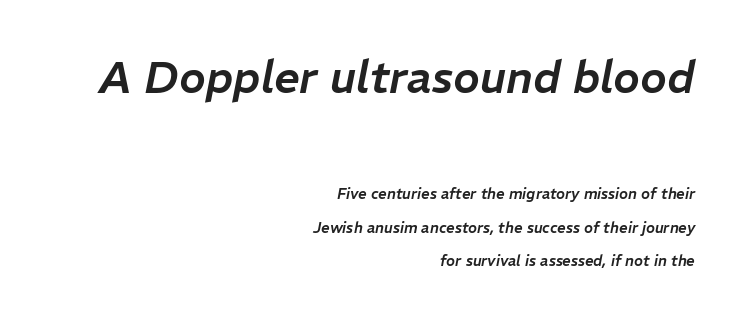
A typesetter would call this zero additional tracking. Think of a printed novel: that variable character pitch is what you see here. Bigger letters appear in the top chunk; the bottom chunk is reduced. It's the slanting kind of type. Baseline-to-baseline distance is far greater than the letter height.
